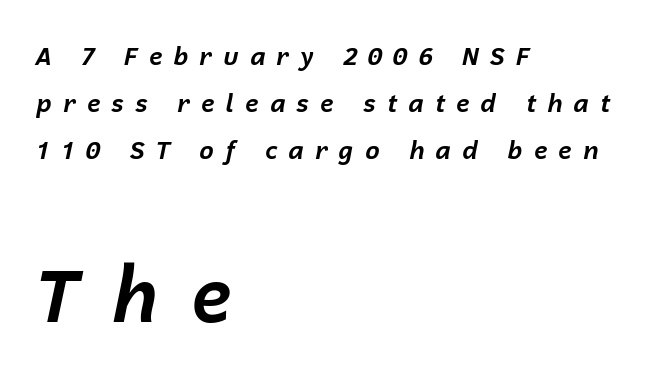
Q: Is the text bold? A: Yes.
Q: Is the text italic (slanted)? A: Yes, it leans right by about 12 degrees.
Q: Is the text underlined? A: No.
Q: How is the paragraph aligned? A: Left-aligned.
Q: Is the spacing between letters normal or unusually wide? A: Unusually wide.
Q: Which block of text is set in a larger size, the first (top) or the second (bottom)? A: The second (bottom) one.
Q: Width (condensed, normal, or wide)? A: Normal.
Q: Stroke contrast? A: Low.
Q: x-height? A: Medium.
Q: Monospaced? A: No.
